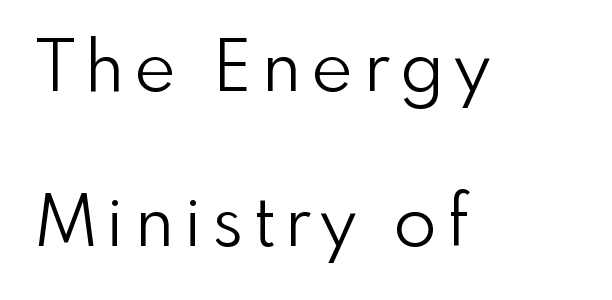
{"serif": "no", "italic": "no", "bold": "no", "weight": "light", "width": "normal", "stroke_contrast": "low", "x_height": "small", "monospaced": "no", "underline": "no", "align": "left", "line_spacing": "loose", "line_spacing_ratio": 2.22, "glyph_px": 70}
